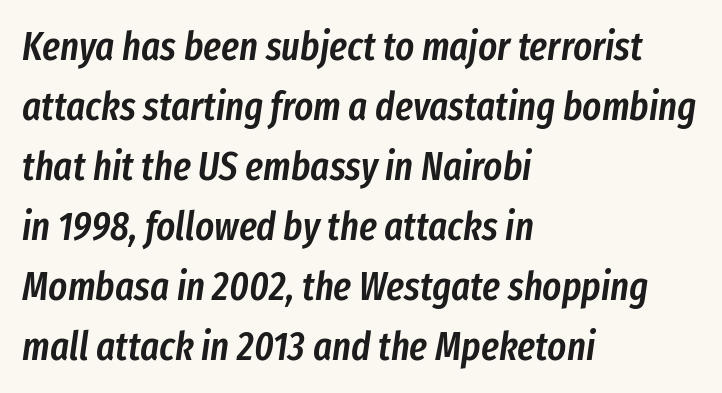
The image shows 40 px semibold, condensed type, italic (leaning right); set left-aligned, normal line spacing (1.5x), normal letter spacing, not underlined; low stroke contrast and a medium x-height.
